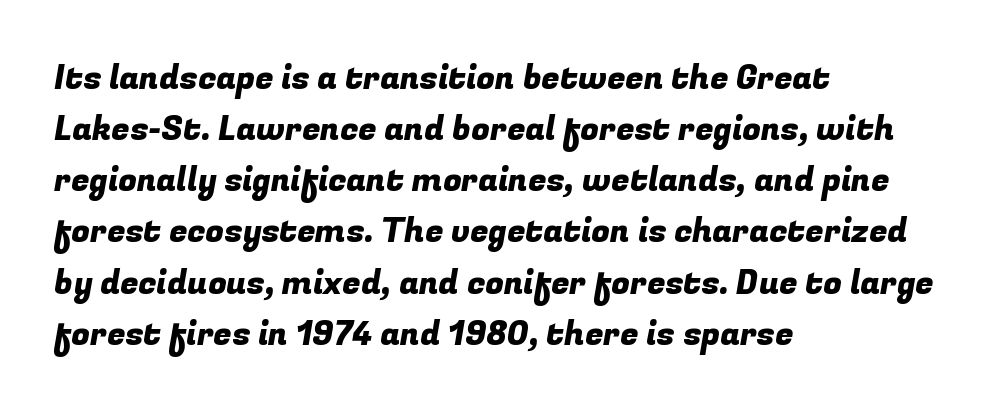
A typesetter would call this leading conventional body-copy spacing. Is the letter spacing exaggerated? No — it looks like the ordinary default. Each letter's strokes conclude bluntly, with no projecting serifs. Think of a printed novel: that variable character pitch is what you see here.
